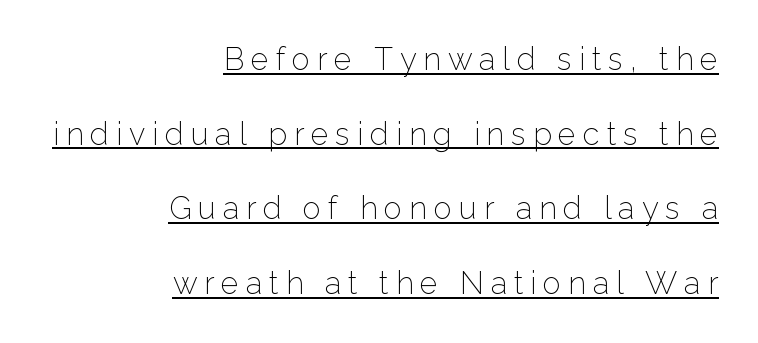
Q: Is the text bold? A: No.
Q: Is the text italic (slanted)? A: No, it is upright.
Q: Is the typeface a serif or a sans-serif typeface? A: Sans-serif.
Q: Is the text underlined? A: Yes.
Q: How is the paragraph aligned? A: Right-aligned.
Q: Is the spacing between letters normal or unusually wide? A: Unusually wide.
Q: Is the spacing between lines tight, normal or loose? A: Loose.
Q: Width (condensed, normal, or wide)? A: Normal.
Q: Stroke contrast? A: Low.
Q: x-height? A: Medium.
Q: Monospaced? A: No.
